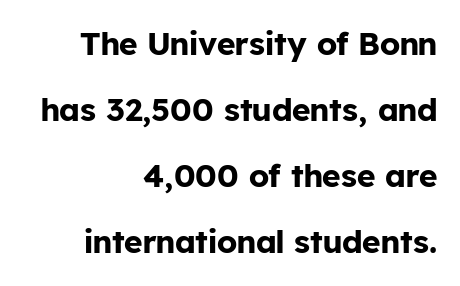
Leading: increased. Vertical strokes here are truly vertical. The typesetting leans heavy: a genuine bold. Words appear dense and cohesive because spacing is normal.
